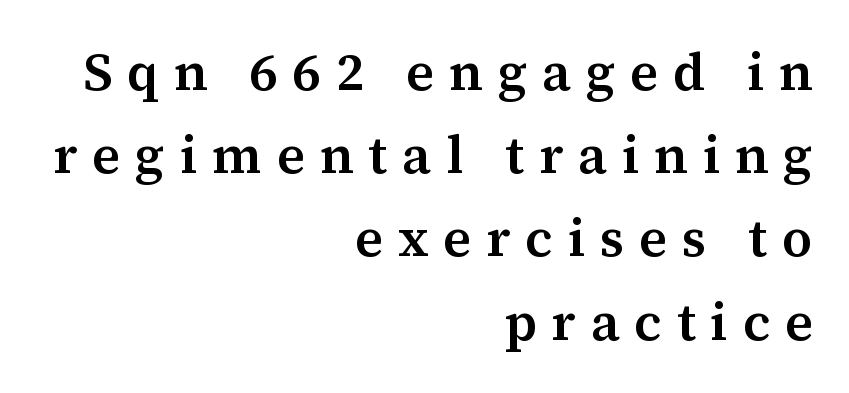
{"serif": "yes", "italic": "no", "bold": "semi", "weight": "semibold", "width": "normal", "stroke_contrast": "medium", "x_height": "medium", "monospaced": "no", "underline": "no", "align": "right", "line_spacing": "normal", "line_spacing_ratio": 1.57, "letter_spacing": "wide", "letter_spacing_em": 0.28, "glyph_px": 53}
